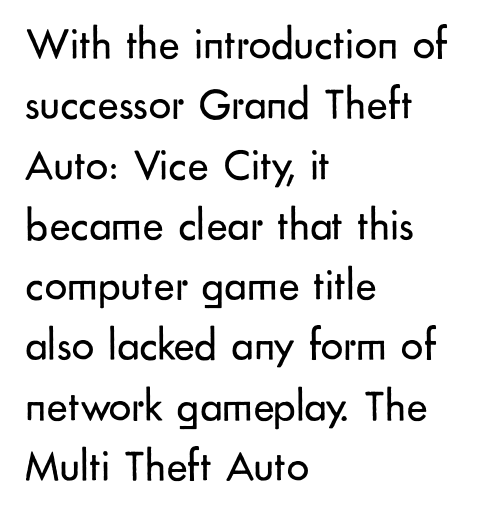
Q: Is the text bold? A: No.
Q: Is the text italic (slanted)? A: No, it is upright.
Q: Is the typeface a serif or a sans-serif typeface? A: Sans-serif.
Q: Is the text underlined? A: No.
Q: How is the paragraph aligned? A: Left-aligned.
Q: Is the spacing between letters normal or unusually wide? A: Normal.
Q: Is the spacing between lines tight, normal or loose? A: Normal.
Q: Width (condensed, normal, or wide)? A: Normal.
Q: Stroke contrast? A: Low.
Q: x-height? A: Small.
Q: Monospaced? A: No.
